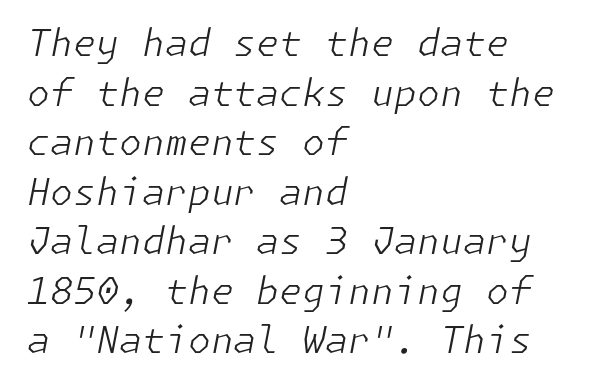
When letters slant like this, we call the style italic. Nobody touched the tracking dial on this one. Honestly, the row spacing looks completely unremarkable. A bare baseline throughout the passage. The paragraph shown leans on its left margin. The strokes carry an ordinary text weight at most.
